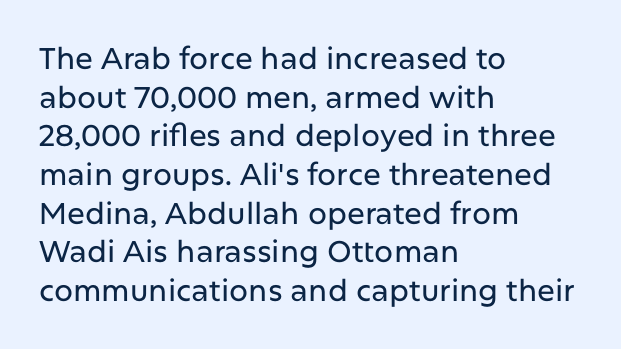
The image shows 30 px sans-serif type, upright; set left-aligned, normal line spacing (1.29x), normal letter spacing, not underlined; low stroke contrast and a medium x-height.
